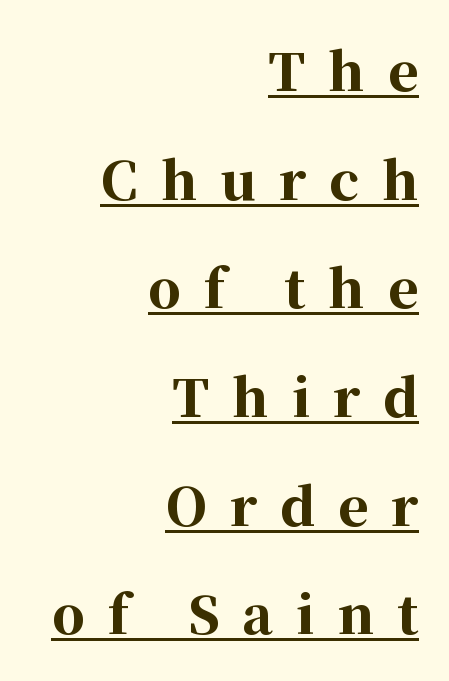
Q: Is the text bold? A: Yes.
Q: Is the text italic (slanted)? A: No, it is upright.
Q: Is the typeface a serif or a sans-serif typeface? A: Serif.
Q: Is the text underlined? A: Yes.
Q: How is the paragraph aligned? A: Right-aligned.
Q: Is the spacing between letters normal or unusually wide? A: Unusually wide.
Q: Is the spacing between lines tight, normal or loose? A: Loose.
Q: Width (condensed, normal, or wide)? A: Normal.
Q: Stroke contrast? A: High.
Q: x-height? A: Medium.
Q: Monospaced? A: No.
